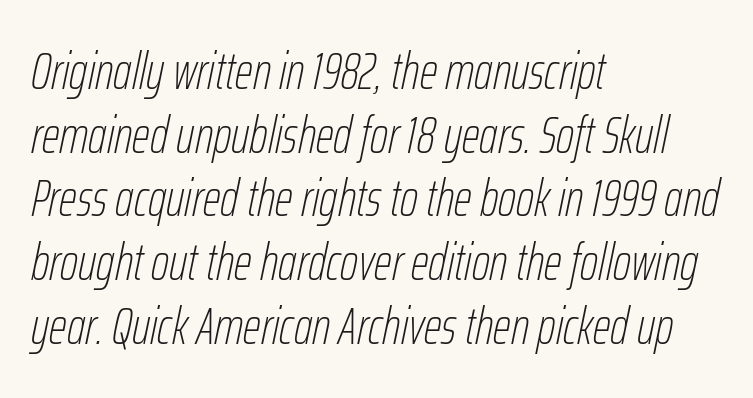
The image shows 51 px thin, condensed type, italic (leaning right); set left-aligned, normal line spacing (1.25x), normal letter spacing, not underlined; low stroke contrast and a medium x-height.
